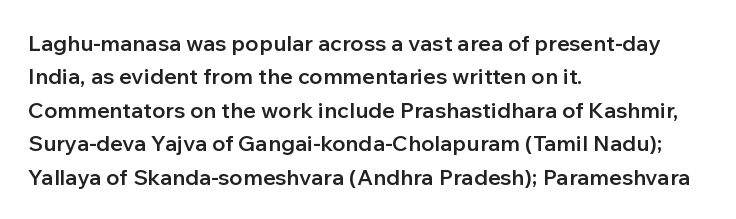
Q: Is the text bold? A: Semi-bold.
Q: Is the text italic (slanted)? A: No, it is upright.
Q: Is the text underlined? A: No.
Q: How is the paragraph aligned? A: Left-aligned.
Q: Is the spacing between letters normal or unusually wide? A: Normal.
Q: Is the spacing between lines tight, normal or loose? A: Normal.
